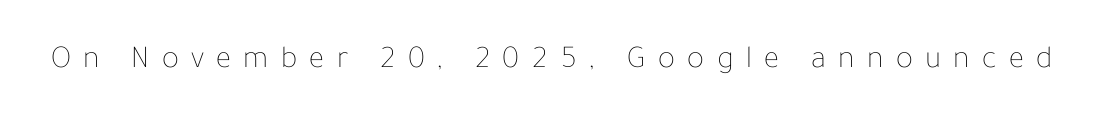
{"italic": "no", "bold": "no", "weight": "thin", "width": "normal", "stroke_contrast": "low", "x_height": "medium", "monospaced": "no", "underline": "no", "letter_spacing": "wide", "letter_spacing_em": 0.39, "glyph_px": 32}
